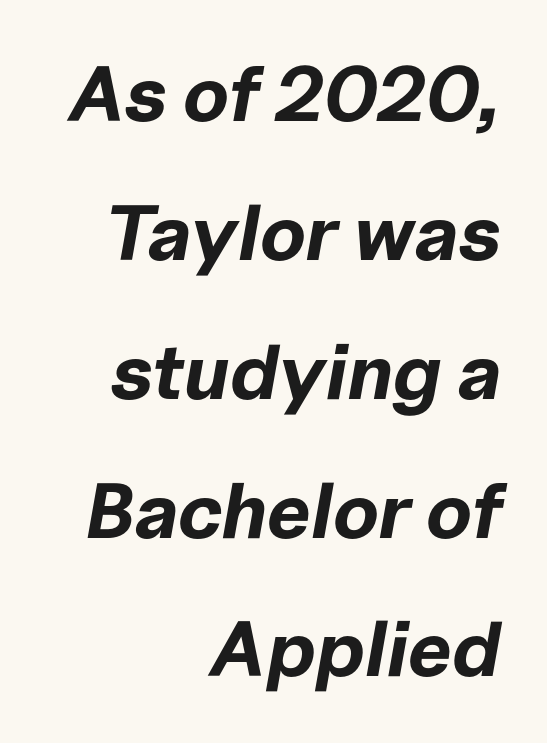
Q: Is the text bold? A: Yes.
Q: Is the text italic (slanted)? A: Yes, it leans right by about 10 degrees.
Q: Is the text underlined? A: No.
Q: How is the paragraph aligned? A: Right-aligned.
Q: Is the spacing between letters normal or unusually wide? A: Normal.
Q: Width (condensed, normal, or wide)? A: Normal.
Q: Stroke contrast? A: Low.
Q: x-height? A: Medium.
Q: Monospaced? A: No.
